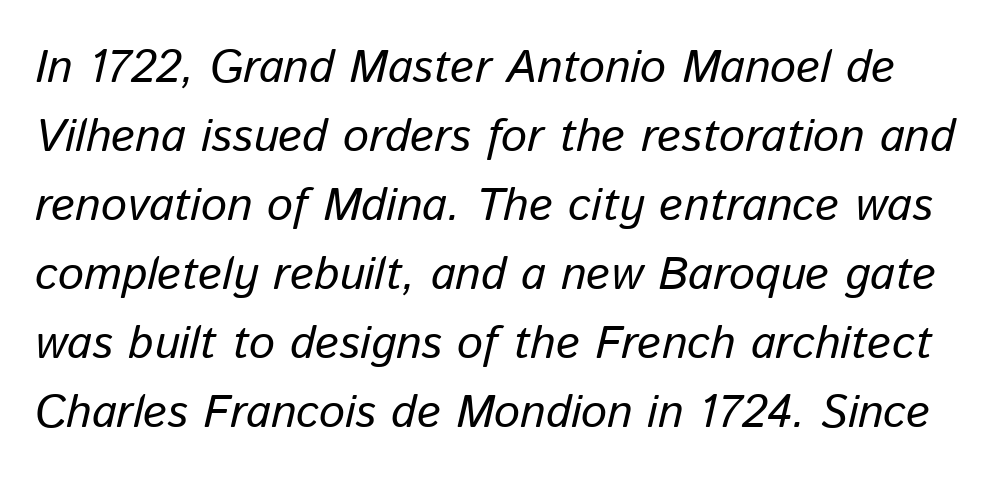
The image shows 46 px text type, italic (leaning right); set normal line spacing (1.5x), normal letter spacing, not underlined; low stroke contrast and a medium x-height.
